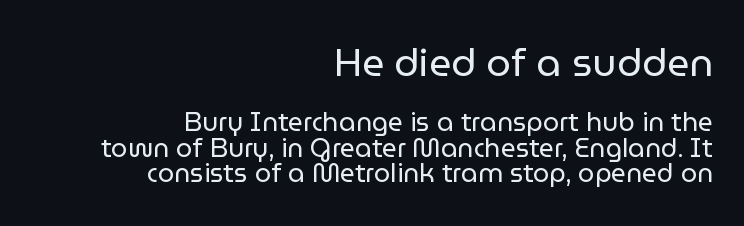
{"serif": "no", "italic": "no", "bold": "no", "weight": "regular", "width": "normal", "stroke_contrast": "low", "x_height": "medium", "monospaced": "no", "underline": "no", "align": "right", "line_spacing": "tight", "line_spacing_ratio": 0.99, "letter_spacing": "normal", "letter_spacing_em": 0.0, "larger_block": "first", "size_ratio": 1.5, "glyph_px": 39}
